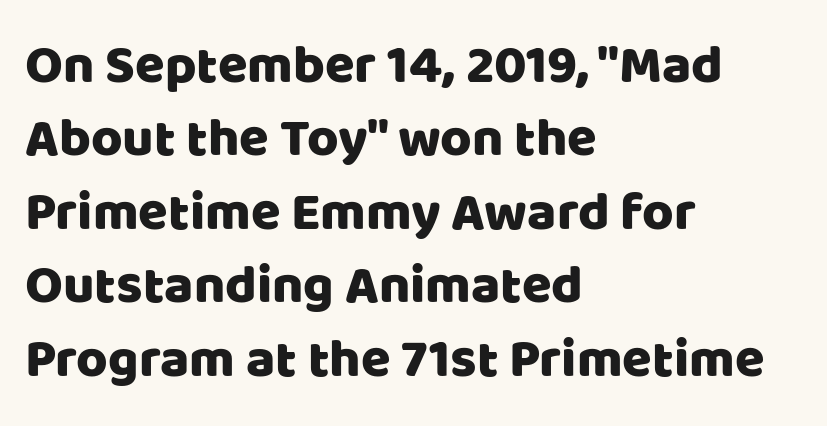
The image shows 54 px sans-serif type, upright; set left-aligned, normal line spacing (1.36x), normal letter spacing, not underlined; low stroke contrast and a large x-height.
